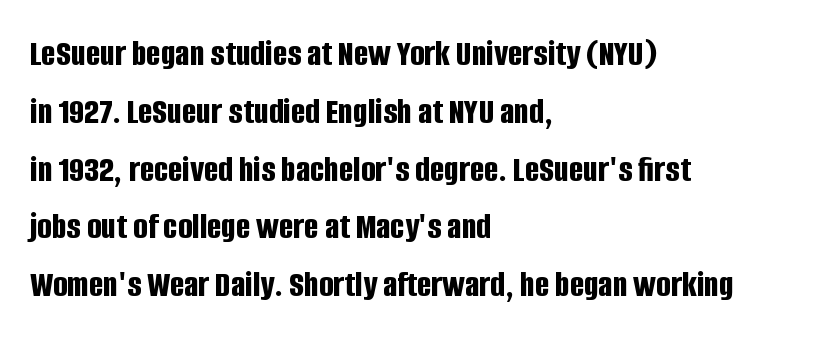
{"serif": "no", "italic": "no", "bold": "yes", "weight": "bold", "width": "condensed", "stroke_contrast": "low", "x_height": "large", "monospaced": "no", "underline": "no", "align": "left", "line_spacing": "normal", "line_spacing_ratio": 1.52, "letter_spacing": "normal", "letter_spacing_em": 0.0, "glyph_px": 38}
